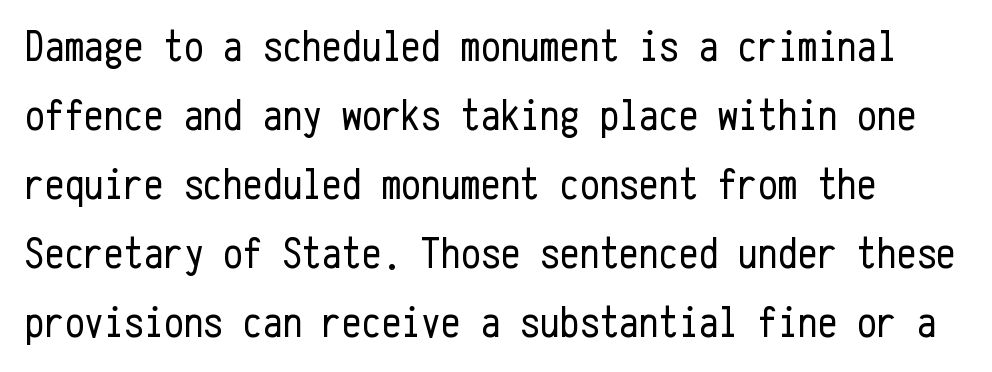
Q: Is the text bold? A: No.
Q: Is the text italic (slanted)? A: No, it is upright.
Q: Is the typeface a serif or a sans-serif typeface? A: Sans-serif.
Q: Is the text underlined? A: No.
Q: Is the spacing between letters normal or unusually wide? A: Normal.
Q: Is the spacing between lines tight, normal or loose? A: Normal.
Q: Width (condensed, normal, or wide)? A: Condensed.
Q: Stroke contrast? A: Low.
Q: x-height? A: Medium.
Q: Monospaced? A: Yes.
